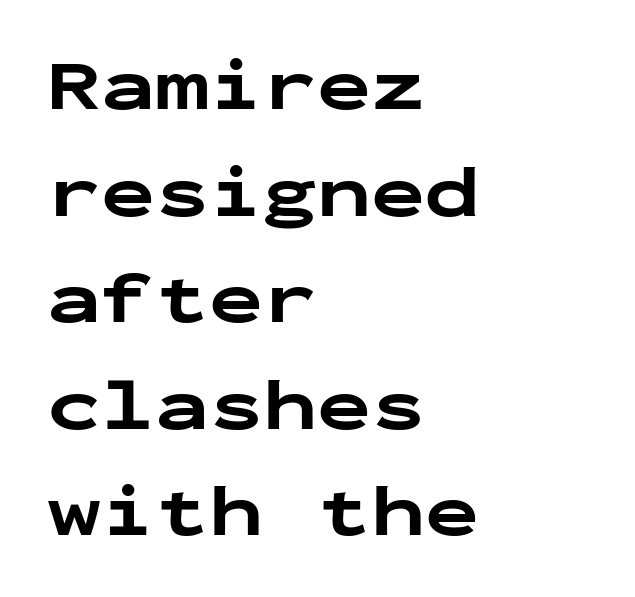
The image shows 72 px bold, wide sans-serif type, upright, monospaced; set left-aligned, normal line spacing (1.48x), normal letter spacing, not underlined; low stroke contrast and a medium x-height.
